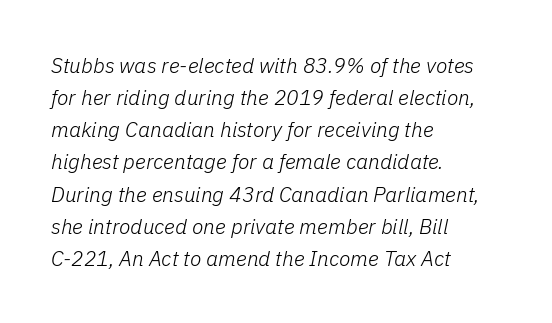
Q: Is the text bold? A: No.
Q: Is the text italic (slanted)? A: Yes, it leans right by about 11 degrees.
Q: Is the text underlined? A: No.
Q: How is the paragraph aligned? A: Left-aligned.
Q: Is the spacing between letters normal or unusually wide? A: Normal.
Q: Is the spacing between lines tight, normal or loose? A: Normal.
